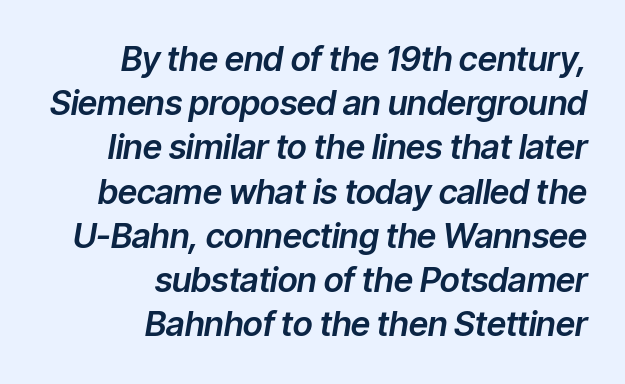
Q: Is the text italic (slanted)? A: Yes, it leans right by about 9 degrees.
Q: Is the text underlined? A: No.
Q: How is the paragraph aligned? A: Right-aligned.
Q: Is the spacing between letters normal or unusually wide? A: Normal.
Q: Is the spacing between lines tight, normal or loose? A: Normal.
Q: Width (condensed, normal, or wide)? A: Normal.
Q: Stroke contrast? A: Low.
Q: x-height? A: Medium.
Q: Monospaced? A: No.
